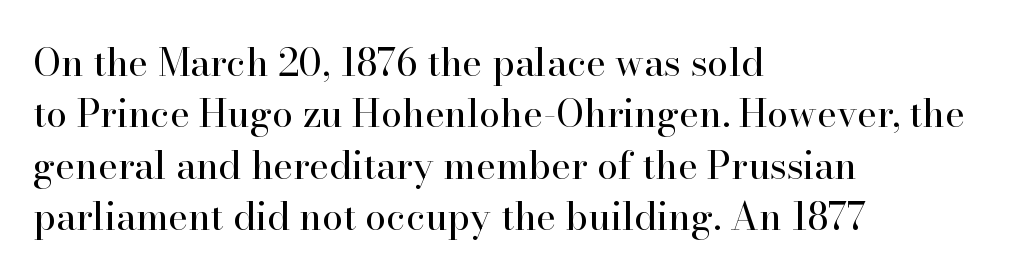
{"serif": "yes", "italic": "no", "bold": "no", "weight": "regular", "width": "normal", "stroke_contrast": "high", "x_height": "small", "monospaced": "no", "underline": "no", "align": "left", "line_spacing": "normal", "line_spacing_ratio": 1.35, "letter_spacing": "normal", "letter_spacing_em": 0.0, "glyph_px": 38}
